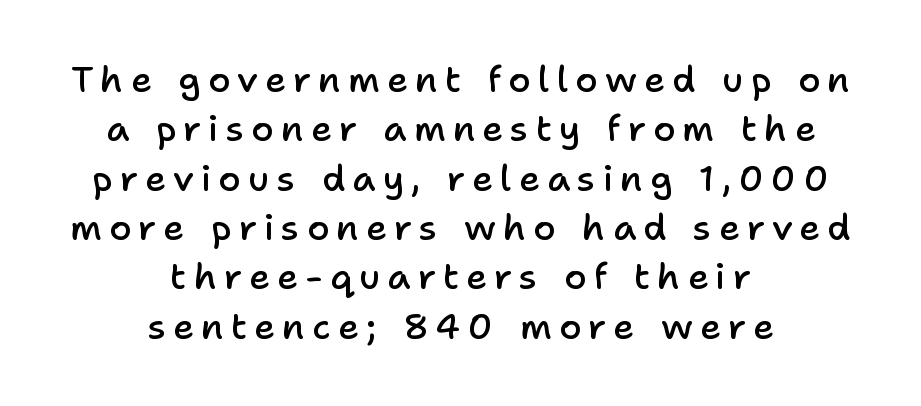
The image shows 36 px semibold sans-serif type, upright; set centered, normal line spacing (1.37x), unusually wide letter spacing (+0.2 em), not underlined; low stroke contrast and a medium x-height.
